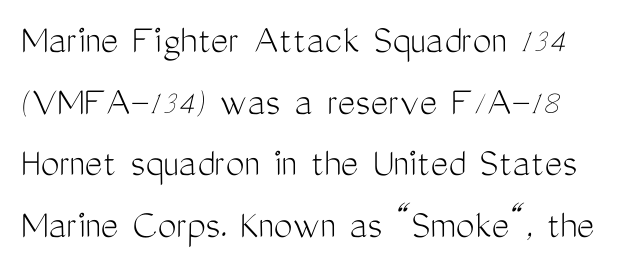
{"serif": "no", "italic": "no", "bold": "no", "weight": "light", "width": "condensed", "stroke_contrast": "medium", "x_height": "medium", "monospaced": "no", "underline": "no", "line_spacing": "normal", "line_spacing_ratio": 1.47, "letter_spacing": "normal", "letter_spacing_em": 0.0, "glyph_px": 42}
